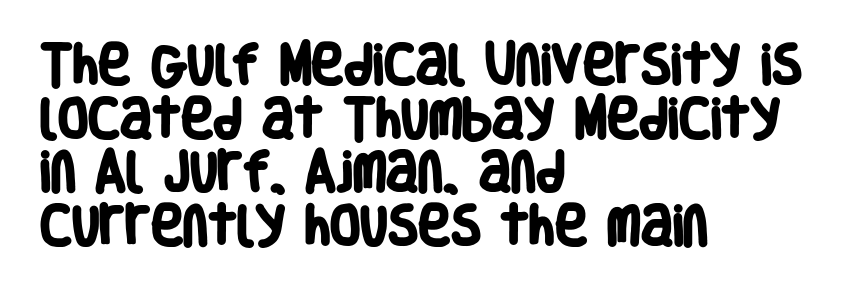
The image shows 44 px heavy, condensed sans-serif type; set left-aligned, line spacing 1.22x, normal letter spacing, not underlined; low stroke contrast and a large x-height.
